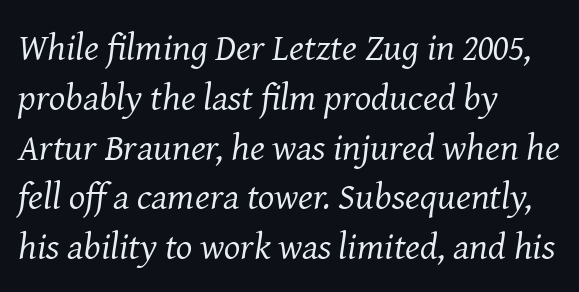
Does the lettering tilt? It does — this is italic. The horizontal fit of the characters is conventional and even. How would I describe the line gaps? Plain and ordinary. The passage is arranged the way most books set body copy — flush left. Weight: in the light-to-regular range.
